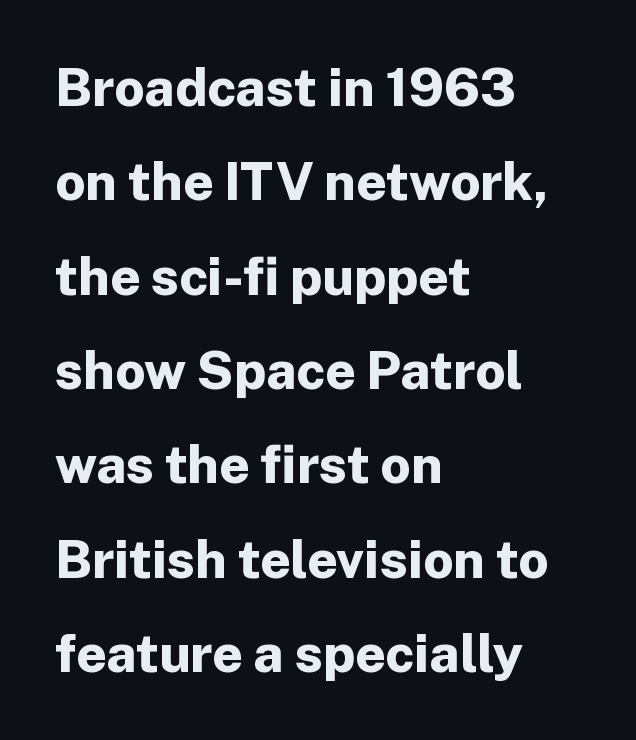
Looks like regular typesetting: each glyph gets only the width it needs. Typeset ragged right — the left edge is the straight one. A sans-serif font was chosen for this passage. Ordinary non-slanted type is in use.
